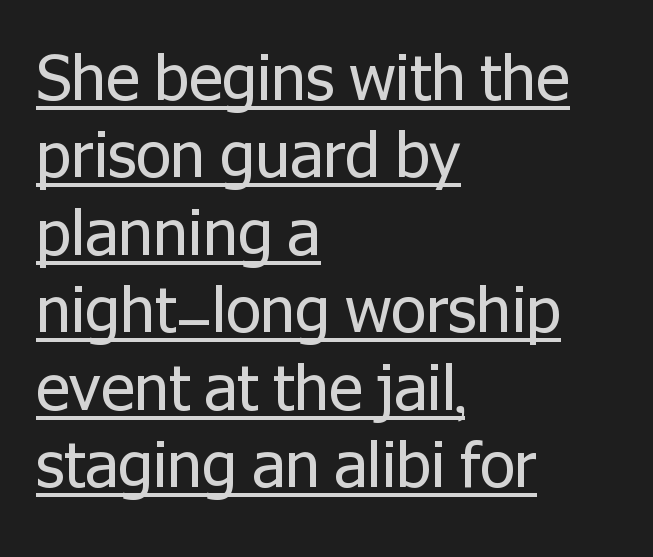
The image shows 63 px regular-weight sans-serif type, upright; set left-aligned, line spacing 1.23x, normal letter spacing, underlined; low stroke contrast and a medium x-height.
